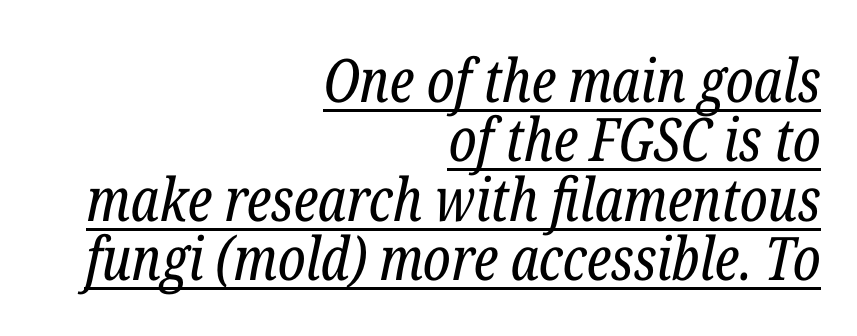
The image shows 60 px regular-weight, condensed serif type, italic (leaning right); set right-aligned, tight line spacing (0.99x), normal letter spacing, underlined; low stroke contrast and a medium x-height.
